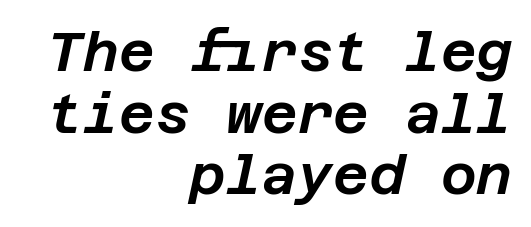
Q: Is the text italic (slanted)? A: Yes, it leans right by about 12 degrees.
Q: Is the text underlined? A: No.
Q: How is the paragraph aligned? A: Right-aligned.
Q: Is the spacing between letters normal or unusually wide? A: Normal.
Q: Is the spacing between lines tight, normal or loose? A: Tight.
Q: Width (condensed, normal, or wide)? A: Normal.
Q: Stroke contrast? A: Low.
Q: x-height? A: Large.
